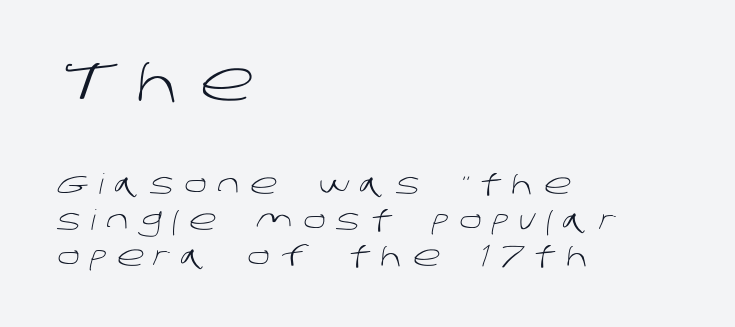
Q: Is the text bold? A: No.
Q: Is the typeface a serif or a sans-serif typeface? A: Sans-serif.
Q: Is the text underlined? A: No.
Q: How is the paragraph aligned? A: Left-aligned.
Q: Is the spacing between letters normal or unusually wide? A: Unusually wide.
Q: Is the spacing between lines tight, normal or loose? A: Normal.
Q: Which block of text is set in a larger size, the first (top) or the second (bottom)? A: The first (top) one.
Q: Width (condensed, normal, or wide)? A: Normal.
Q: Stroke contrast? A: Low.
Q: x-height? A: Large.
Q: Monospaced? A: No.
